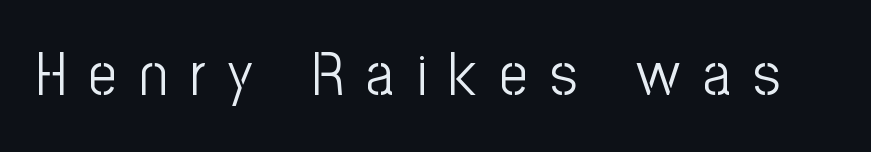
The type sits square on the baseline with zero lean. The passage shown is typed in a proportional face where columns would drift. Nothing heavy about these letters — not bold at all. A typesetter would label this face a sans. The strip under each line holds only bare page.
